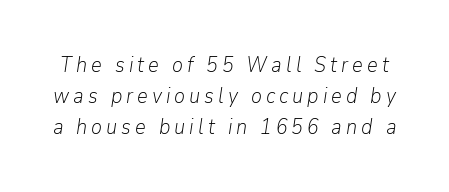
Think standard paragraph weight, or any step lighter than that. Descender tails drop into unmarked territory. The axis of the letterforms is tilted away from vertical. How would I describe the line gaps? Plain and ordinary.
